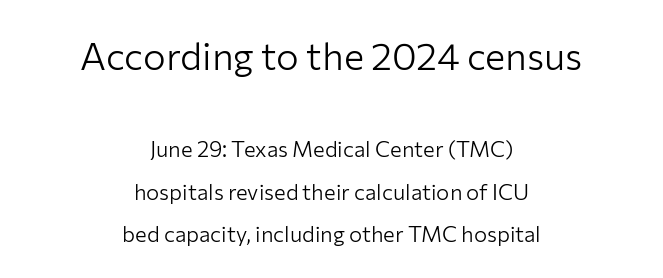
If you measured baseline to baseline, you'd find a long distance. Each word holds together tightly as a unit, with standard inter-letter gaps. The face looks like a standard text weight, possibly lighter. The type sits square on the baseline with zero lean. Underline: absent. Teacher's note: observe the equal gaps on both sides — that is centered alignment.
